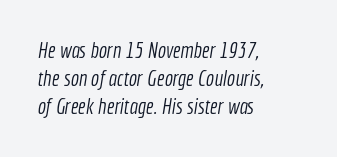
Q: Is the text bold? A: No.
Q: Is the text underlined? A: No.
Q: How is the paragraph aligned? A: Left-aligned.
Q: Is the spacing between letters normal or unusually wide? A: Normal.
Q: Is the spacing between lines tight, normal or loose? A: Normal.
